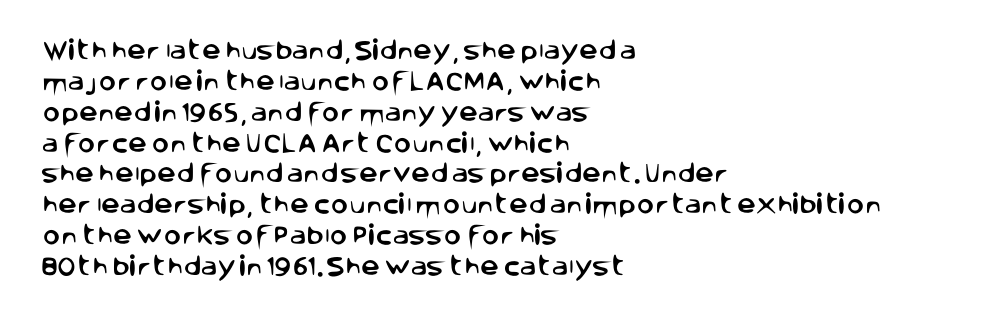
The image shows 21 px text type, upright; set left-aligned, normal line spacing (1.47x), normal letter spacing, not underlined.
